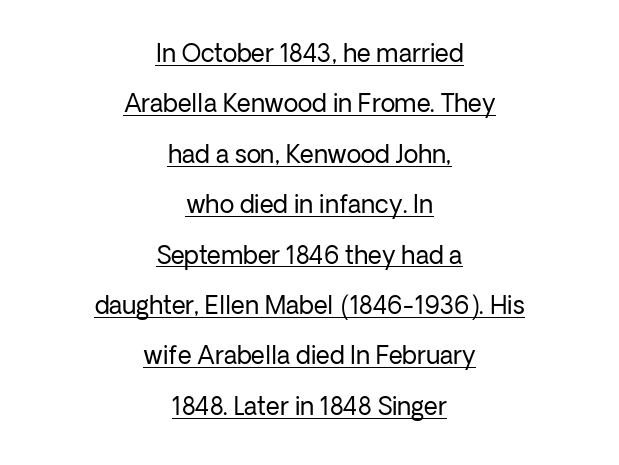
Q: Is the text bold? A: No.
Q: Is the text italic (slanted)? A: No, it is upright.
Q: Is the text underlined? A: Yes.
Q: How is the paragraph aligned? A: Centered.
Q: Is the spacing between letters normal or unusually wide? A: Normal.
Q: Is the spacing between lines tight, normal or loose? A: Loose.
